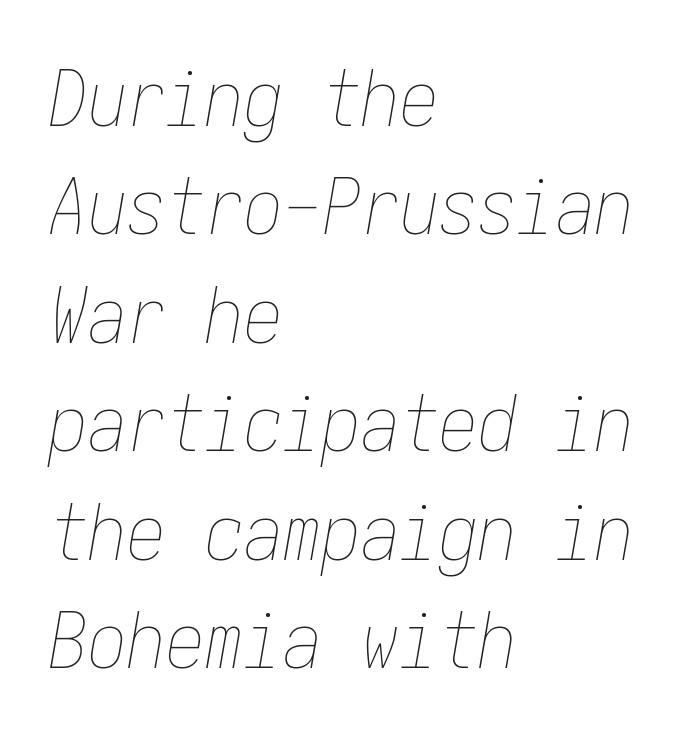
Q: Is the text bold? A: No.
Q: Is the text italic (slanted)? A: Yes, it leans right by about 10 degrees.
Q: Is the text underlined? A: No.
Q: How is the paragraph aligned? A: Left-aligned.
Q: Is the spacing between letters normal or unusually wide? A: Normal.
Q: Is the spacing between lines tight, normal or loose? A: Normal.
Q: Width (condensed, normal, or wide)? A: Condensed.
Q: Stroke contrast? A: Low.
Q: x-height? A: Medium.
